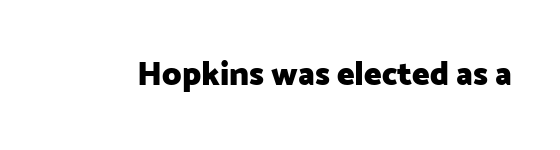
The letters advance in unequal steps, a hallmark of proportional type. Serifs: no, the terminals of the letterforms are clean. The lettering stays uniformly vertical, giving the passage a roman look. How are the letters spaced? Ordinarily, with no added tracking. Only glyphs here, with clear space below each row.
